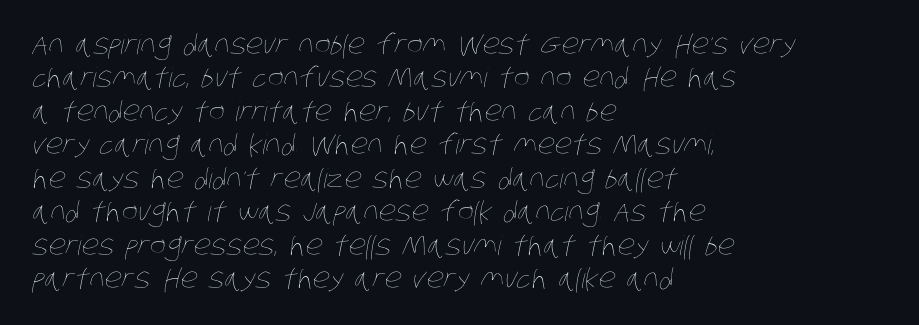
The image shows 27 px text type; set left-aligned, line spacing 1.24x, normal letter spacing, not underlined.
